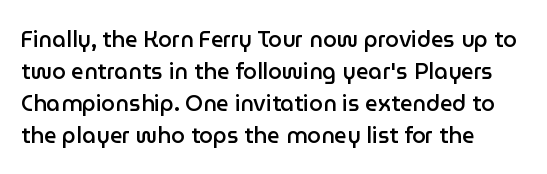
Q: Is the text bold? A: Semi-bold.
Q: Is the text italic (slanted)? A: No, it is upright.
Q: Is the text underlined? A: No.
Q: How is the paragraph aligned? A: Left-aligned.
Q: Is the spacing between letters normal or unusually wide? A: Normal.
Q: Is the spacing between lines tight, normal or loose? A: Normal.
